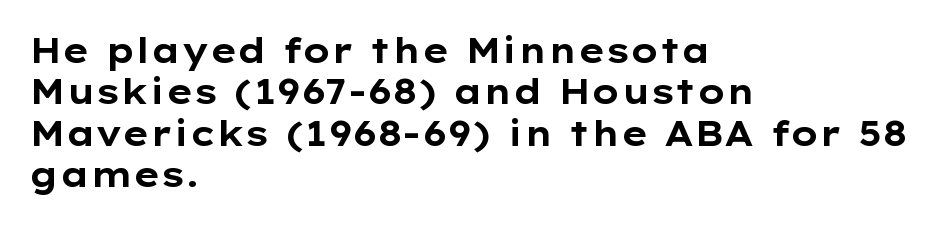
{"serif": "no", "italic": "no", "bold": "yes", "weight": "bold", "width": "wide", "stroke_contrast": "low", "x_height": "medium", "monospaced": "no", "underline": "no", "align": "left", "line_spacing_ratio": 1.22, "letter_spacing": "normal", "letter_spacing_em": 0.0, "glyph_px": 34}
